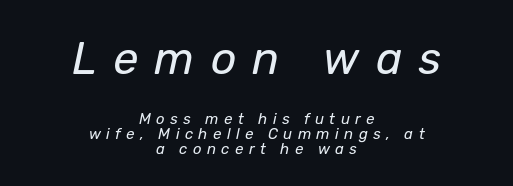
Q: Is the text bold? A: No.
Q: Is the text italic (slanted)? A: Yes, it leans right by about 12 degrees.
Q: Is the text underlined? A: No.
Q: How is the paragraph aligned? A: Centered.
Q: Is the spacing between letters normal or unusually wide? A: Unusually wide.
Q: Is the spacing between lines tight, normal or loose? A: Tight.
Q: Which block of text is set in a larger size, the first (top) or the second (bottom)? A: The first (top) one.
Q: Width (condensed, normal, or wide)? A: Normal.
Q: Stroke contrast? A: Low.
Q: x-height? A: Medium.
Q: Monospaced? A: No.
